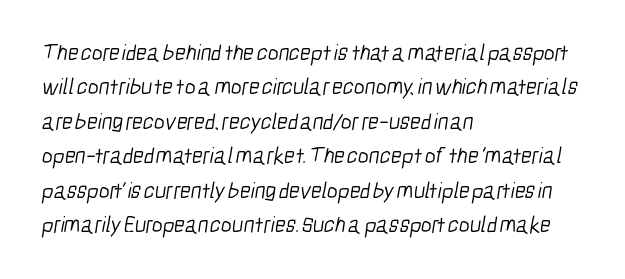
On a weight scale, this lands at 450 or below. Tracking here is standard; glyphs follow each other at the usual distance. Anything drawn beneath the words? Only blank space. Notice how the passage keeps a crisp vertical edge on the left only. The line-height multiplier appears to be the usual default.
